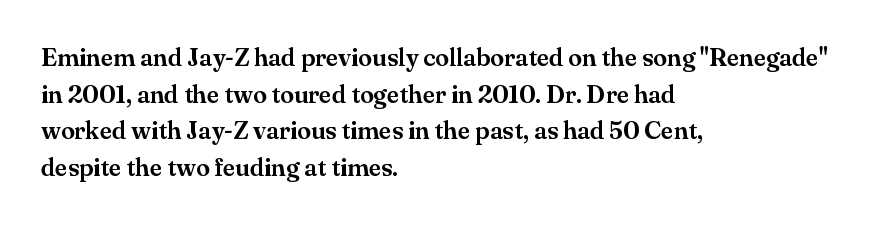
The image shows 25 px text type, upright; set left-aligned, normal line spacing (1.47x), normal letter spacing, not underlined.
